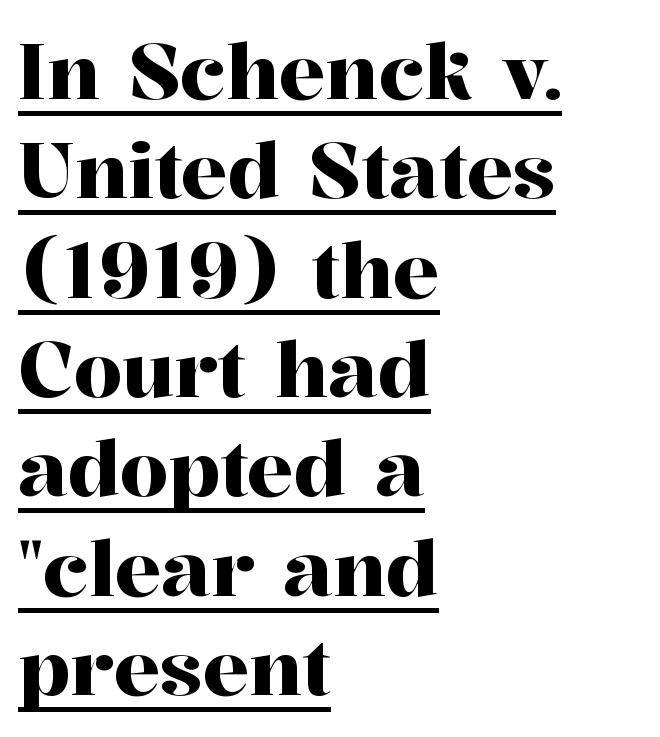
The image shows 77 px serif type, upright; set left-aligned, normal line spacing (1.29x), normal letter spacing, underlined; high stroke contrast and a medium x-height.
